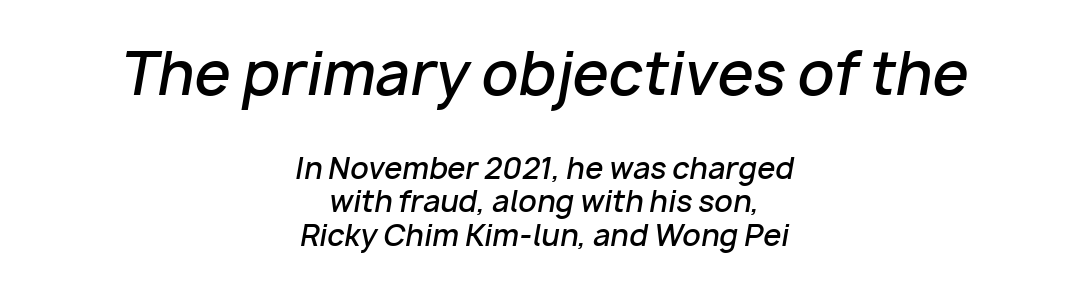
The image shows 58 px semibold type, italic (leaning right); set centered, tight line spacing (1.15x), normal letter spacing, not underlined; the first (top) block is 2.0x larger; low stroke contrast and a medium x-height.
